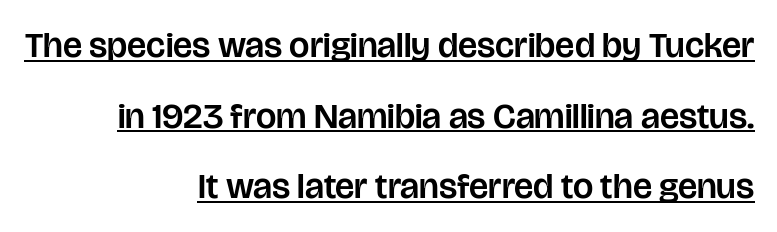
Q: Is the text italic (slanted)? A: No, it is upright.
Q: Is the typeface a serif or a sans-serif typeface? A: Sans-serif.
Q: Is the text underlined? A: Yes.
Q: How is the paragraph aligned? A: Right-aligned.
Q: Is the spacing between letters normal or unusually wide? A: Normal.
Q: Is the spacing between lines tight, normal or loose? A: Loose.
Q: Width (condensed, normal, or wide)? A: Normal.
Q: Stroke contrast? A: Low.
Q: x-height? A: Large.
Q: Monospaced? A: No.
